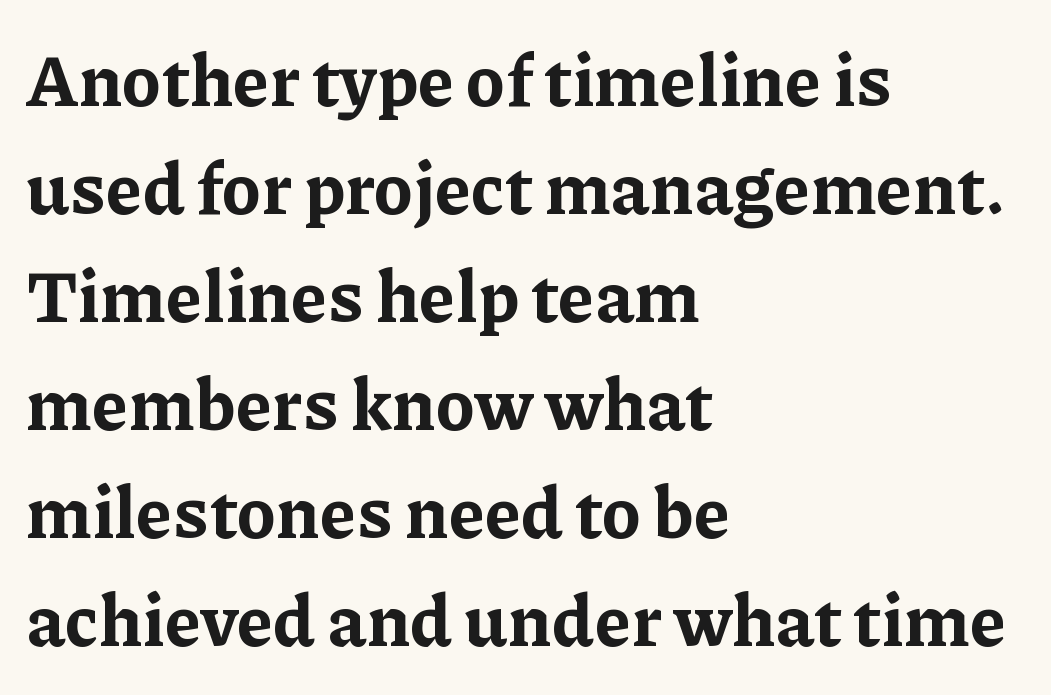
The image shows 72 px bold serif type, upright; set left-aligned, normal line spacing (1.5x), normal letter spacing, not underlined; low stroke contrast and a medium x-height.
